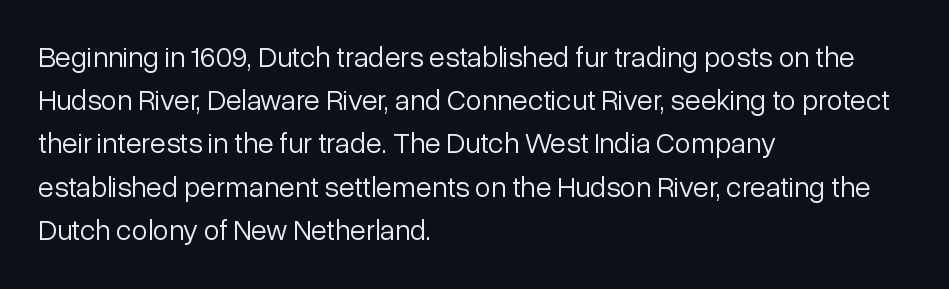
Q: Is the text bold? A: No.
Q: Is the text italic (slanted)? A: No, it is upright.
Q: Is the typeface a serif or a sans-serif typeface? A: Sans-serif.
Q: Is the text underlined? A: No.
Q: How is the paragraph aligned? A: Left-aligned.
Q: Is the spacing between letters normal or unusually wide? A: Normal.
Q: Is the spacing between lines tight, normal or loose? A: Normal.
Q: Width (condensed, normal, or wide)? A: Normal.
Q: Stroke contrast? A: Low.
Q: x-height? A: Medium.
Q: Monospaced? A: No.
